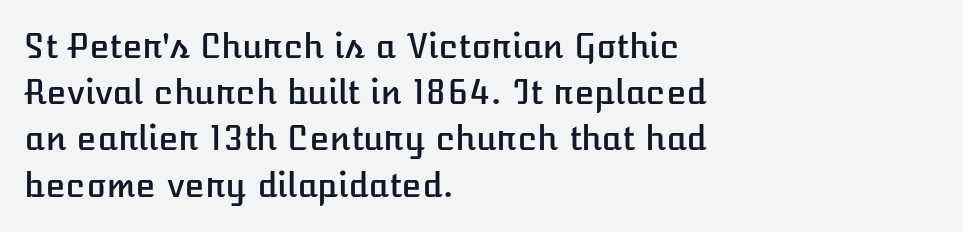
The image shows 33 px text type, upright; set left-aligned, normal line spacing (1.4x), normal letter spacing, not underlined; low stroke contrast and a medium x-height.
